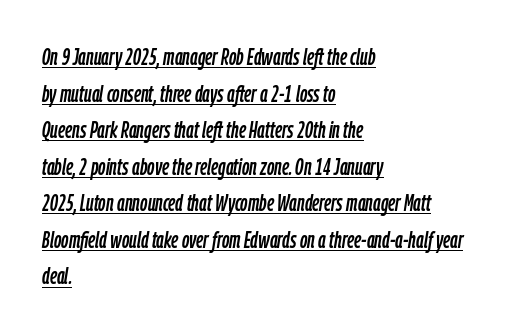
Q: Is the text italic (slanted)? A: Yes, it leans right by about 9 degrees.
Q: Is the text underlined? A: Yes.
Q: How is the paragraph aligned? A: Left-aligned.
Q: Is the spacing between letters normal or unusually wide? A: Normal.
Q: Is the spacing between lines tight, normal or loose? A: Normal.
